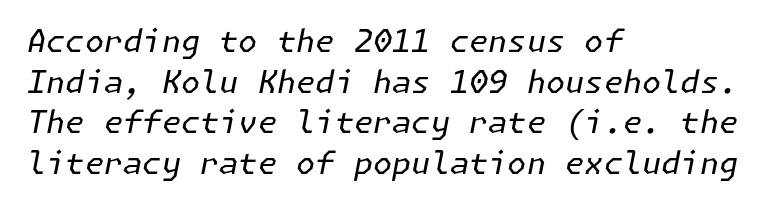
{"italic": "yes", "lean": "right", "slant_degrees": 11, "bold": "no", "weight": "regular", "width": "normal", "stroke_contrast": "low", "x_height": "medium", "underline": "no", "align": "left", "line_spacing": "normal", "line_spacing_ratio": 1.31, "letter_spacing": "normal", "letter_spacing_em": 0.0, "glyph_px": 31}
